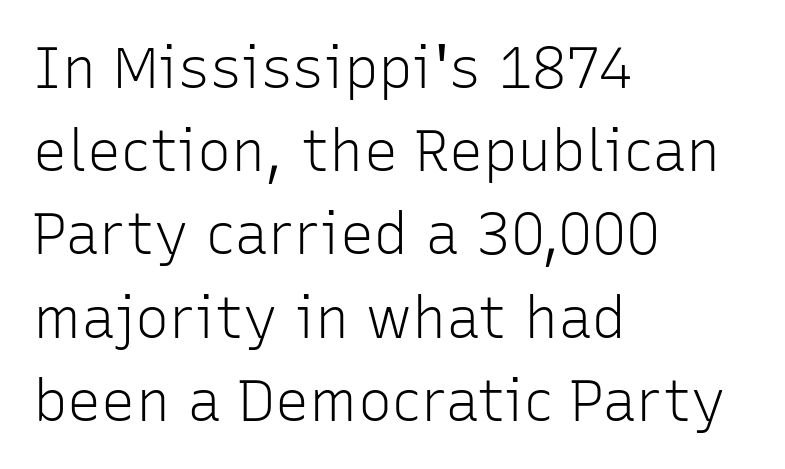
In terms of posture, this sample is upright. Beneath every word, the page is bare. No letter is thick-stroked: the sample isn't bold. Observe the ordinary spacing: letters are neighbours, not strangers. Serifs: no, the terminals of the letterforms are clean. Proportional: the letters do not fall into vertical columns.
